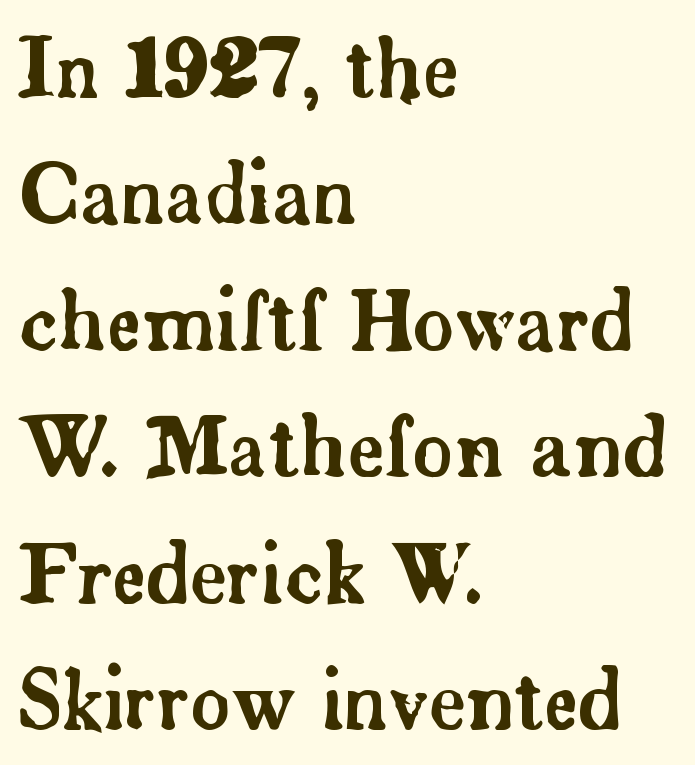
The image shows 80 px serif type, upright; set left-aligned, normal line spacing (1.58x), normal letter spacing, not underlined; low stroke contrast and a small x-height.
